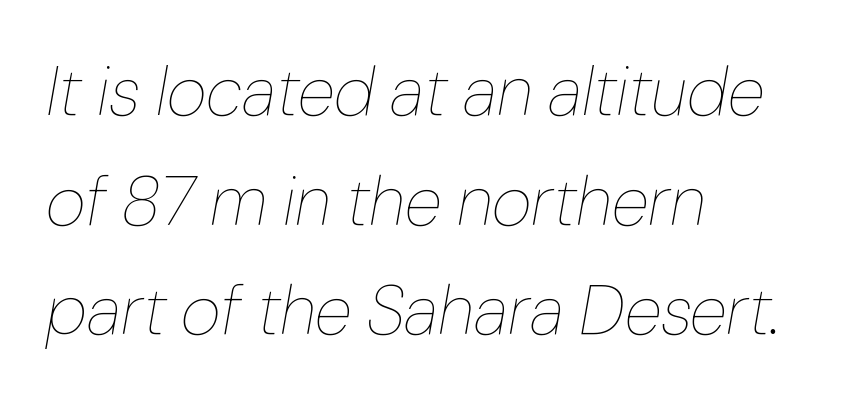
The image shows 69 px thin type, italic (leaning right); set left-aligned, normal line spacing (1.59x), normal letter spacing, not underlined; low stroke contrast and a medium x-height.
